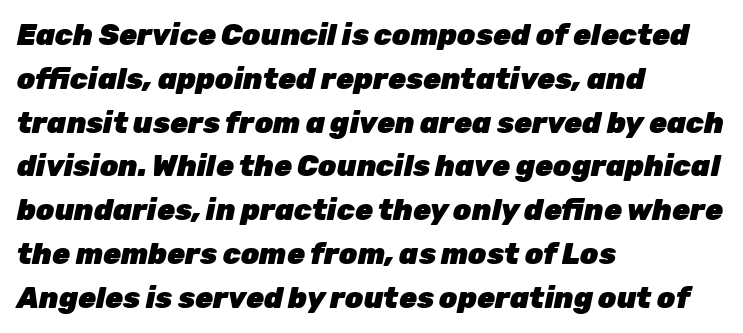
{"italic": "yes", "lean": "right", "slant_degrees": 12, "bold": "yes", "weight": "heavy", "width": "normal", "stroke_contrast": "low", "x_height": "medium", "monospaced": "no", "underline": "no", "align": "left", "line_spacing": "normal", "line_spacing_ratio": 1.51, "letter_spacing": "normal", "letter_spacing_em": 0.0, "glyph_px": 29}
